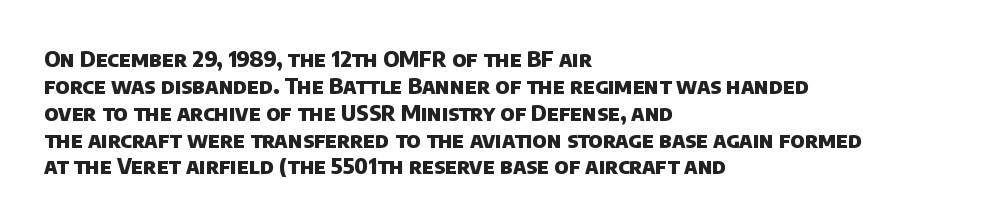
The image shows 22 px bold type; set left-aligned, line spacing 1.22x, normal letter spacing, not underlined.
